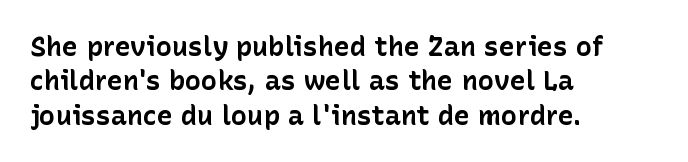
A typesetter would mark this as roman, not italic. Does the copy run flush right? No — it runs flush left. These words are printed bold, with thick strokes throughout. Successive baselines arrive at the customary interval. Caption: standard tracking, unaltered.
